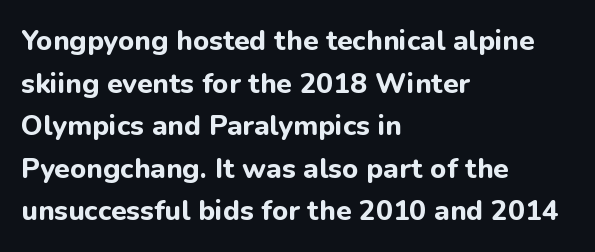
{"serif": "no", "italic": "no", "bold": "yes", "weight": "bold", "width": "normal", "stroke_contrast": "low", "x_height": "medium", "monospaced": "no", "underline": "no", "align": "left", "line_spacing": "normal", "line_spacing_ratio": 1.52, "letter_spacing": "normal", "letter_spacing_em": 0.0, "glyph_px": 28}
